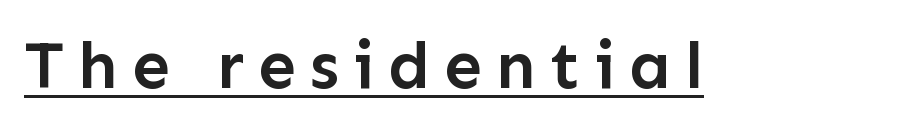
The image shows 68 px semibold sans-serif type, upright; set unusually wide letter spacing (+0.2 em), underlined; low stroke contrast and a medium x-height.
